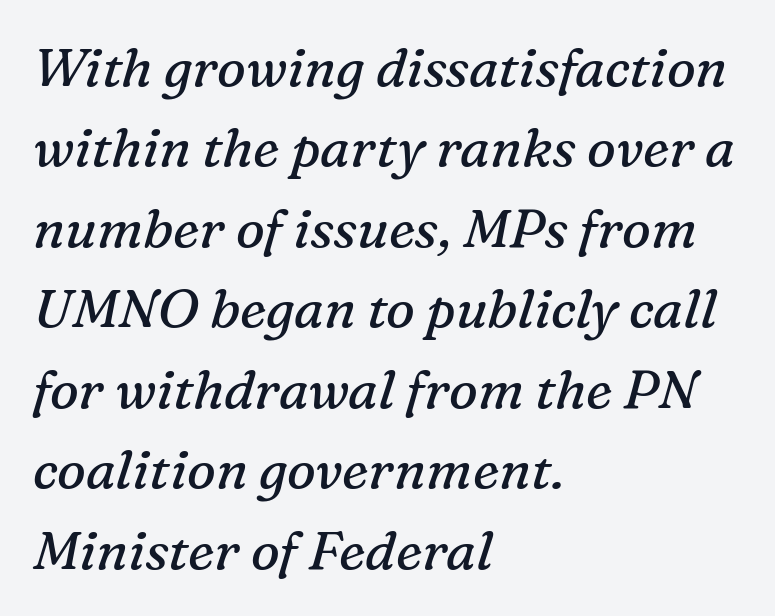
The image shows 54 px regular-weight serif type, italic (leaning right); set left-aligned, normal line spacing (1.49x), normal letter spacing, not underlined; medium stroke contrast and a medium x-height.
